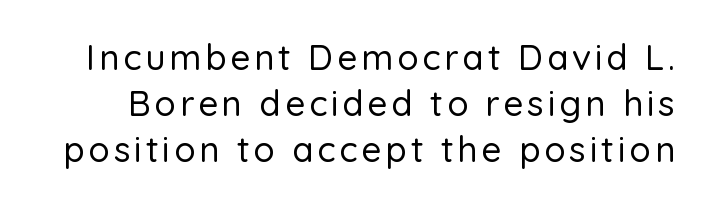
{"serif": "no", "italic": "no", "width": "normal", "stroke_contrast": "low", "x_height": "medium", "monospaced": "no", "underline": "no", "line_spacing": "normal", "line_spacing_ratio": 1.31, "glyph_px": 35}
